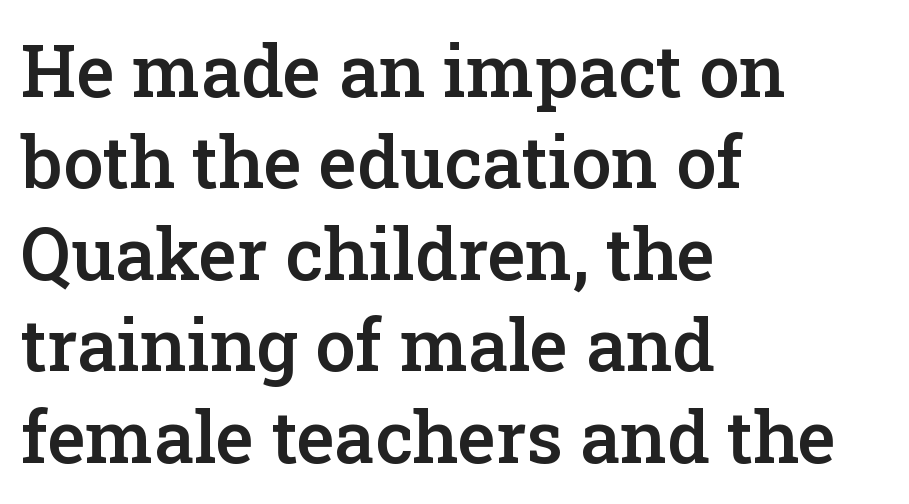
Q: Is the text bold? A: Semi-bold.
Q: Is the text italic (slanted)? A: No, it is upright.
Q: Is the typeface a serif or a sans-serif typeface? A: Serif.
Q: Is the text underlined? A: No.
Q: How is the paragraph aligned? A: Left-aligned.
Q: Is the spacing between letters normal or unusually wide? A: Normal.
Q: Is the spacing between lines tight, normal or loose? A: Normal.
Q: Width (condensed, normal, or wide)? A: Normal.
Q: Stroke contrast? A: Low.
Q: x-height? A: Medium.
Q: Monospaced? A: No.
